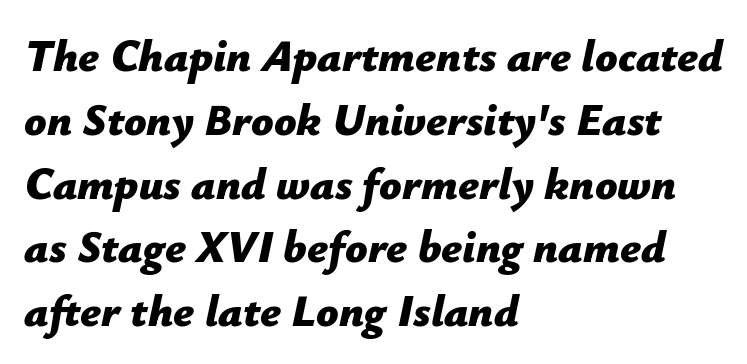
{"italic": "yes", "lean": "right", "slant_degrees": 12, "bold": "yes", "weight": "bold", "width": "normal", "stroke_contrast": "low", "x_height": "medium", "monospaced": "no", "underline": "no", "align": "left", "line_spacing": "normal", "line_spacing_ratio": 1.45, "letter_spacing": "normal", "letter_spacing_em": 0.0, "glyph_px": 44}
